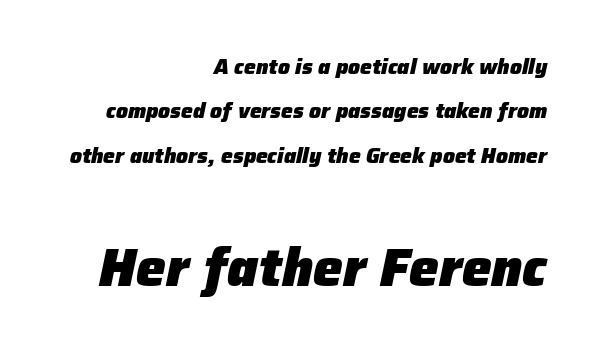
Q: Is the text bold? A: Yes.
Q: Is the text italic (slanted)? A: Yes, it leans right by about 12 degrees.
Q: Is the text underlined? A: No.
Q: How is the paragraph aligned? A: Right-aligned.
Q: Is the spacing between letters normal or unusually wide? A: Normal.
Q: Is the spacing between lines tight, normal or loose? A: Loose.
Q: Which block of text is set in a larger size, the first (top) or the second (bottom)? A: The second (bottom) one.
Q: Width (condensed, normal, or wide)? A: Normal.
Q: Stroke contrast? A: Low.
Q: x-height? A: Medium.
Q: Monospaced? A: No.
